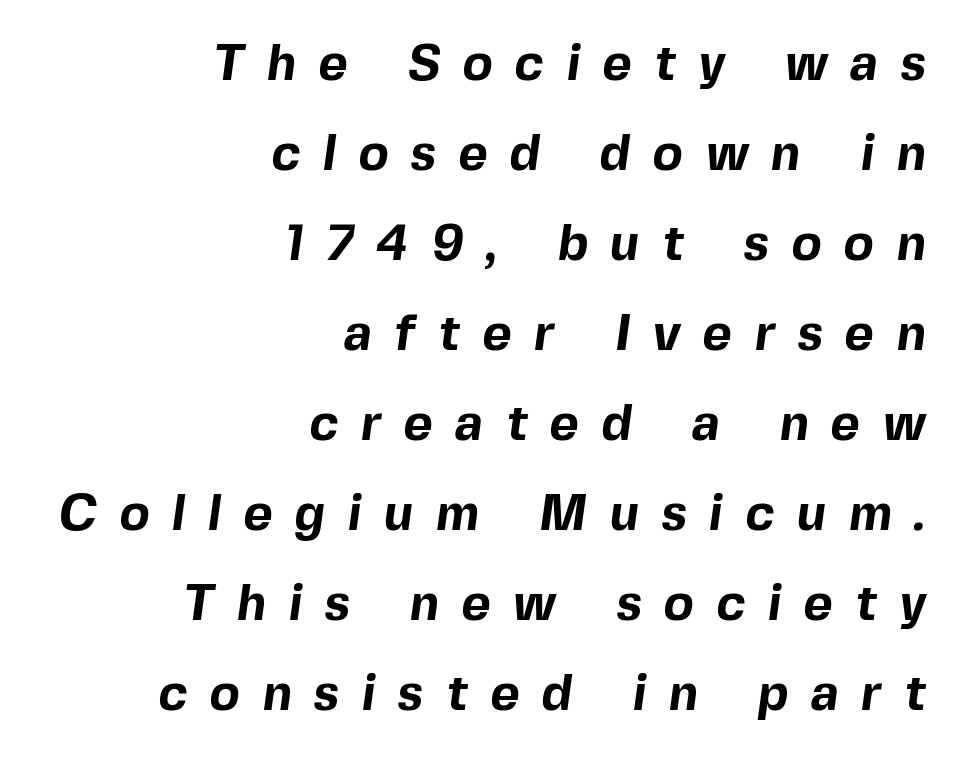
{"serif": "no", "bold": "yes", "weight": "bold", "width": "normal", "x_height": "medium", "monospaced": "no", "underline": "no", "align": "right", "line_spacing_ratio": 1.8, "letter_spacing": "wide", "letter_spacing_em": 0.45, "glyph_px": 50}
